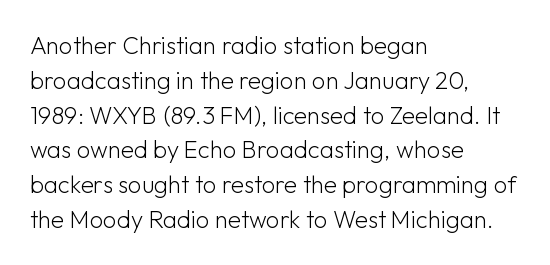
The image shows 24 px text type, upright; set left-aligned, normal line spacing (1.45x), normal letter spacing, not underlined.
